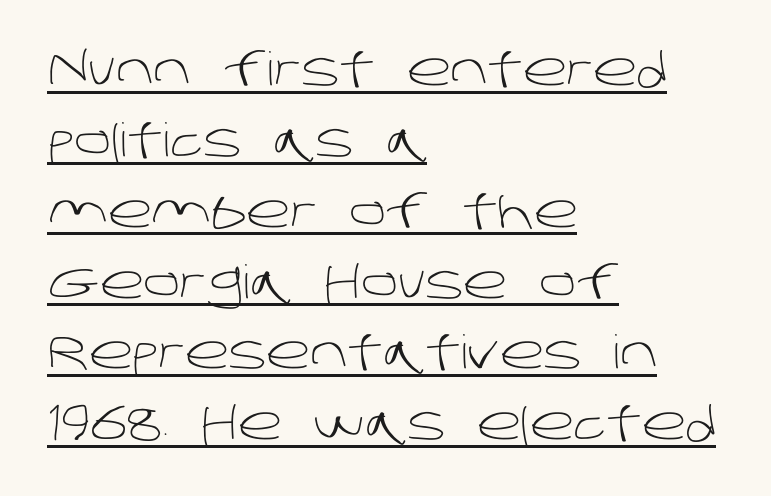
The image shows 46 px light sans-serif type; set left-aligned, normal line spacing (1.54x), normal letter spacing, underlined; low stroke contrast and a large x-height.
